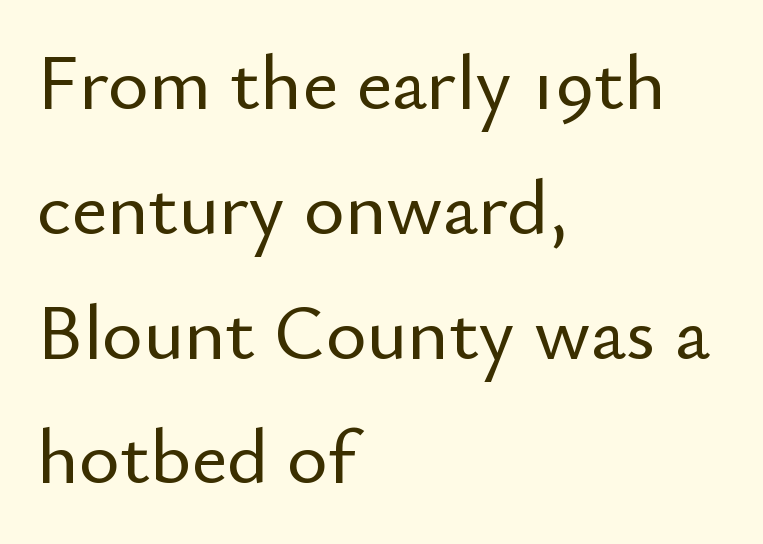
The rag falls on the right side of this text block. This is the regular roman posture of the typeface. The passage shown is typed in a proportional face where columns would drift. Students, observe: this is what conventionally led text looks like. The letters carry no serifs — their stems end cleanly without finishing strokes.
